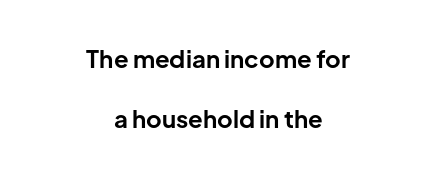
The image shows 24 px bold type, upright; set centered, loose line spacing (2.48x), normal letter spacing, not underlined.
